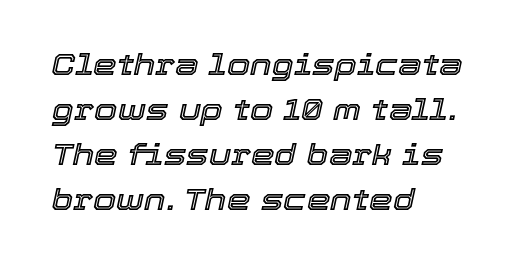
The image shows 30 px text type, italic (leaning right); set left-aligned, normal line spacing (1.5x), normal letter spacing, not underlined; a medium x-height.
